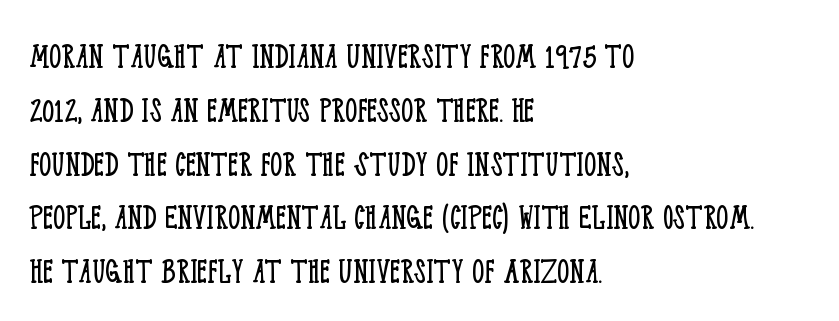
{"serif": "yes", "italic": "no", "bold": "no", "weight": "light", "width": "condensed", "stroke_contrast": "low", "x_height": "large", "monospaced": "no", "underline": "no", "align": "left", "line_spacing": "normal", "line_spacing_ratio": 1.38, "letter_spacing": "normal", "letter_spacing_em": 0.0, "glyph_px": 39}
